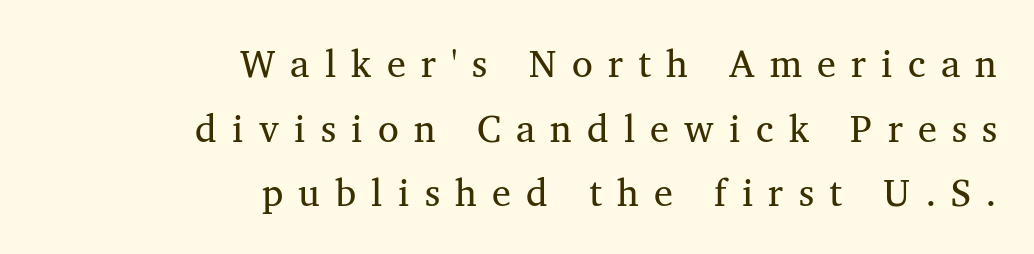
In terms of letterspacing, this is a distinctly airy, spread setting. No chunkiness to these letters — they're not bold. Proportional: the letters do not fall into vertical columns. Small tapered or slab feet sit at the stroke ends, so this counts as serif.
